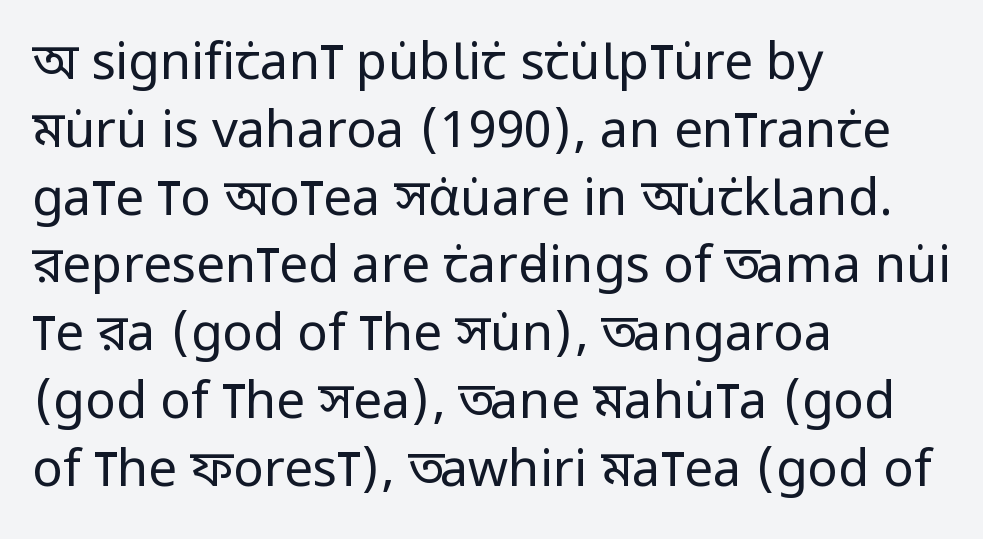
Q: Is the text bold? A: No.
Q: Is the text italic (slanted)? A: No, it is upright.
Q: Is the typeface a serif or a sans-serif typeface? A: Sans-serif.
Q: Is the text underlined? A: No.
Q: How is the paragraph aligned? A: Left-aligned.
Q: Is the spacing between letters normal or unusually wide? A: Normal.
Q: Is the spacing between lines tight, normal or loose? A: Normal.
Q: Width (condensed, normal, or wide)? A: Condensed.
Q: Stroke contrast? A: Low.
Q: x-height? A: Large.
Q: Monospaced? A: No.
